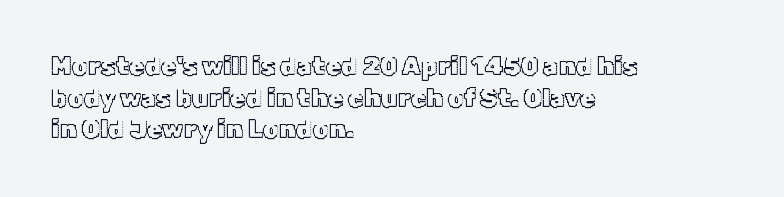
Q: Is the text italic (slanted)? A: No, it is upright.
Q: Is the text underlined? A: No.
Q: How is the paragraph aligned? A: Left-aligned.
Q: Is the spacing between letters normal or unusually wide? A: Normal.
Q: Is the spacing between lines tight, normal or loose? A: Normal.
